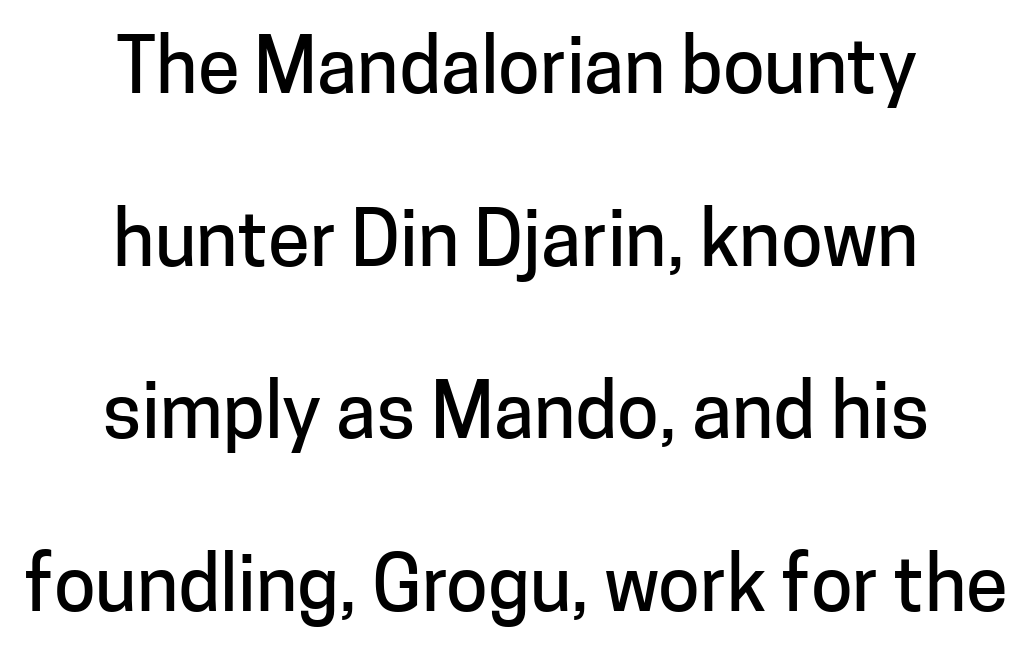
{"serif": "no", "italic": "no", "width": "normal", "stroke_contrast": "low", "x_height": "medium", "monospaced": "no", "underline": "no", "align": "center", "line_spacing": "loose", "line_spacing_ratio": 2.27, "letter_spacing": "normal", "letter_spacing_em": 0.0, "glyph_px": 76}
